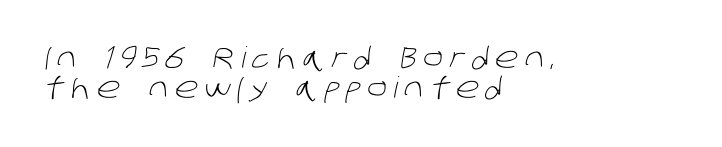
{"serif": "no", "bold": "no", "weight": "light", "width": "normal", "stroke_contrast": "low", "x_height": "large", "monospaced": "no", "underline": "no", "align": "left", "line_spacing": "tight", "line_spacing_ratio": 1.05, "letter_spacing": "wide", "letter_spacing_em": 0.23, "glyph_px": 29}
